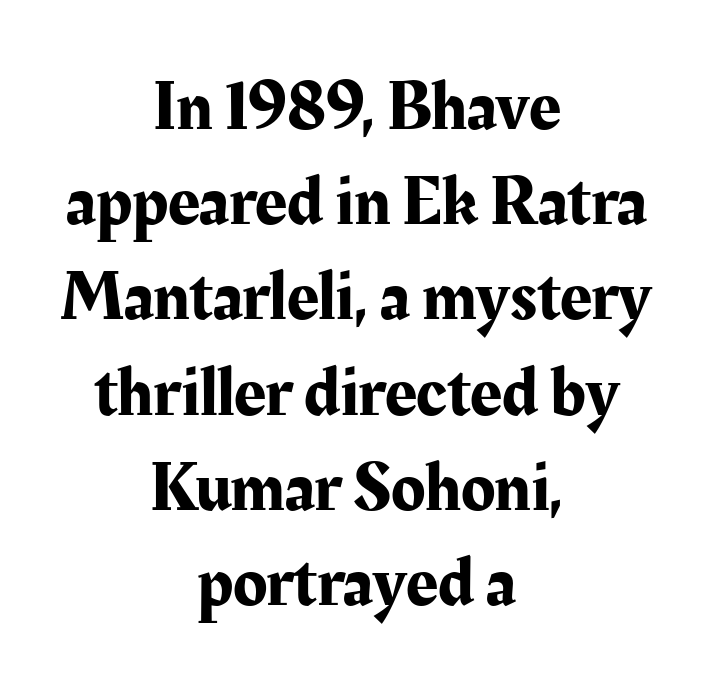
Is this a fixed-width face? No — the glyphs have proportional, varying widths. The typography opts for an upright posture over an oblique one. Just letters on the line, the space beneath them empty. This rendering leaves character spacing at its baseline value. This is serif lettering, the kind often seen in printed books. The line-height multiplier appears to be the usual default.
